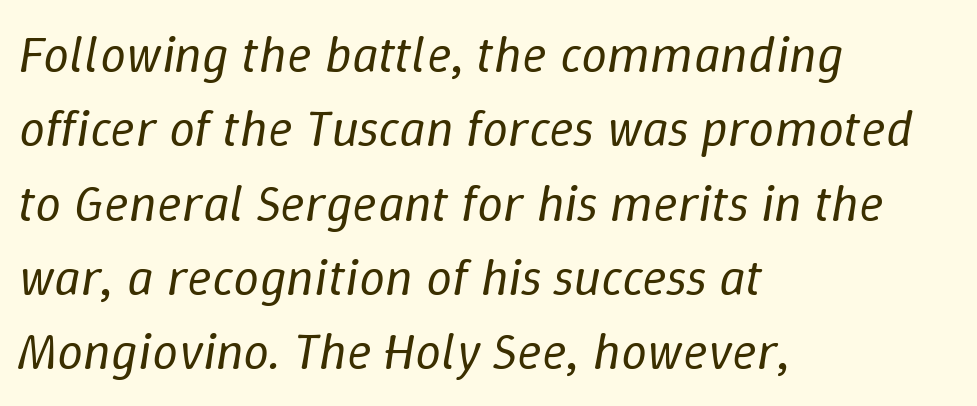
{"italic": "yes", "lean": "right", "slant_degrees": 9, "bold": "no", "weight": "regular", "width": "normal", "stroke_contrast": "low", "x_height": "medium", "monospaced": "no", "underline": "no", "align": "left", "line_spacing": "normal", "line_spacing_ratio": 1.43, "letter_spacing": "normal", "letter_spacing_em": 0.0, "glyph_px": 52}
